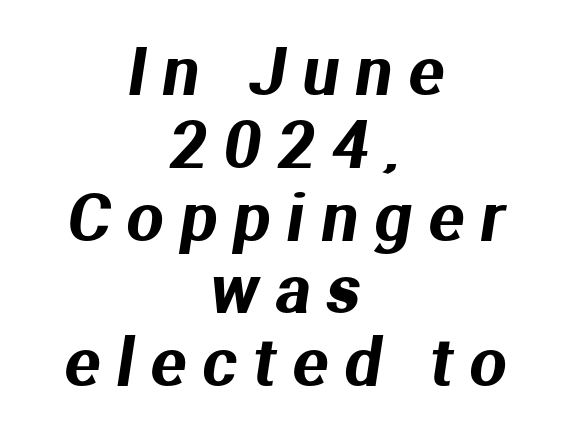
The image shows 65 px sans-serif type; set centered, tight line spacing (1.12x), unusually wide letter spacing (+0.26 em), not underlined; medium stroke contrast and a medium x-height.
